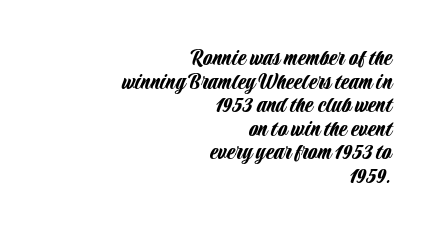
The image shows 24 px text type; set right-aligned, tight line spacing (0.98x), normal letter spacing, not underlined.
